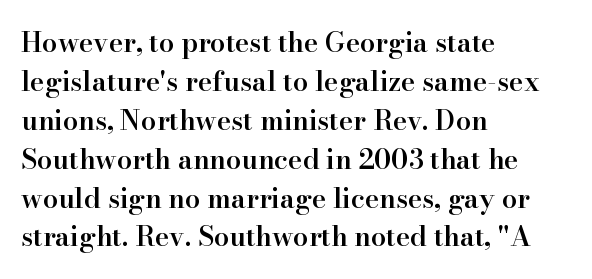
Spacing between characters is what you'd get straight out of the box. The space directly below the letters is spotless. The lines are quadded left. This sample uses an upright cut, with every glyph sitting square on the baseline. Look at the stroke-to-counter ratio: somewhat heavy, a semibold.
